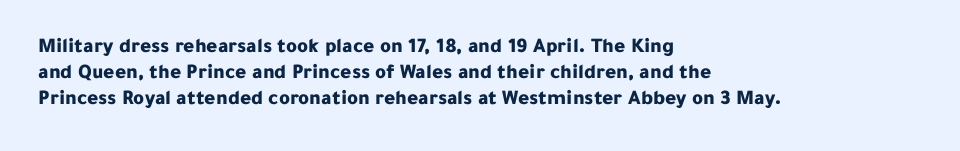
The image shows 21 px bold type, upright; set left-aligned, line spacing 1.24x, normal letter spacing, not underlined.
